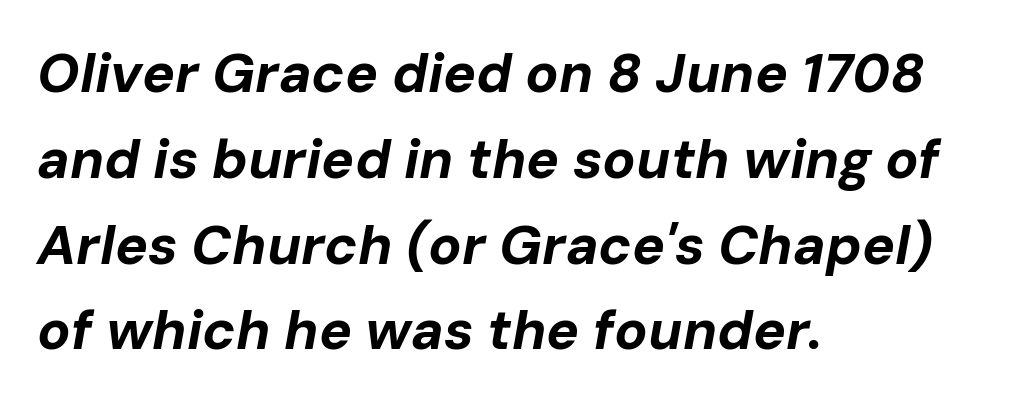
Q: Is the text bold? A: Yes.
Q: Is the text italic (slanted)? A: Yes, it leans right by about 10 degrees.
Q: Is the text underlined? A: No.
Q: How is the paragraph aligned? A: Left-aligned.
Q: Is the spacing between letters normal or unusually wide? A: Normal.
Q: Is the spacing between lines tight, normal or loose? A: Normal.
Q: Width (condensed, normal, or wide)? A: Normal.
Q: Stroke contrast? A: Low.
Q: x-height? A: Medium.
Q: Monospaced? A: No.
